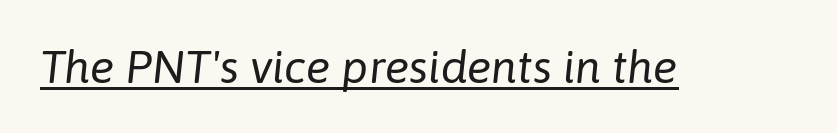
Q: Is the text bold? A: No.
Q: Is the text italic (slanted)? A: Yes, it leans right by about 6 degrees.
Q: Is the text underlined? A: Yes.
Q: Is the spacing between letters normal or unusually wide? A: Normal.
Q: Width (condensed, normal, or wide)? A: Normal.
Q: Stroke contrast? A: Low.
Q: x-height? A: Medium.
Q: Monospaced? A: No.
